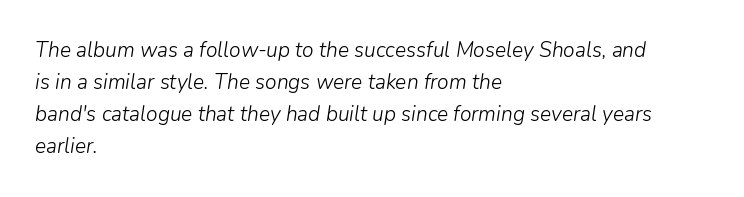
Q: Is the text bold? A: No.
Q: Is the text italic (slanted)? A: Yes, it leans right by about 9 degrees.
Q: Is the text underlined? A: No.
Q: How is the paragraph aligned? A: Left-aligned.
Q: Is the spacing between letters normal or unusually wide? A: Normal.
Q: Is the spacing between lines tight, normal or loose? A: Normal.
